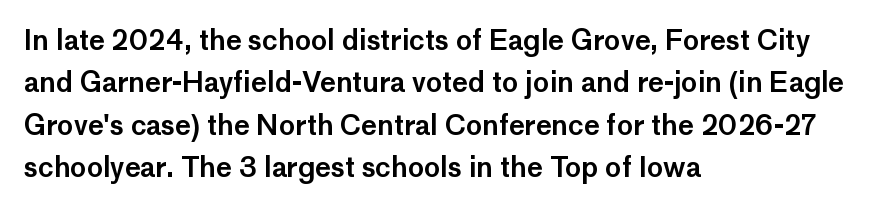
Successive baselines arrive at the customary interval. Tall strokes in this sample are plumb rather than angled. Where is the straight margin? On the left. Lines of text with bare space underneath. Each word holds together tightly as a unit, with standard inter-letter gaps.
